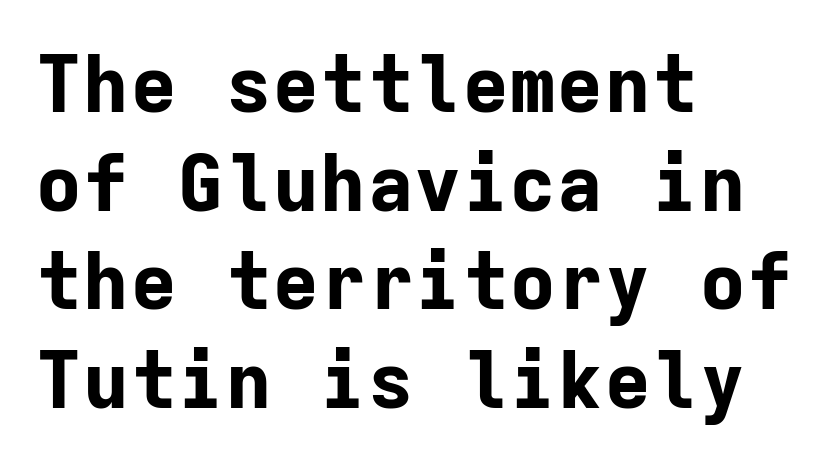
Q: Is the text bold? A: Yes.
Q: Is the text italic (slanted)? A: No, it is upright.
Q: Is the typeface a serif or a sans-serif typeface? A: Sans-serif.
Q: Is the text underlined? A: No.
Q: How is the paragraph aligned? A: Left-aligned.
Q: Is the spacing between letters normal or unusually wide? A: Normal.
Q: Is the spacing between lines tight, normal or loose? A: Normal.
Q: Width (condensed, normal, or wide)? A: Normal.
Q: Stroke contrast? A: Low.
Q: x-height? A: Medium.
Q: Monospaced? A: Yes.
